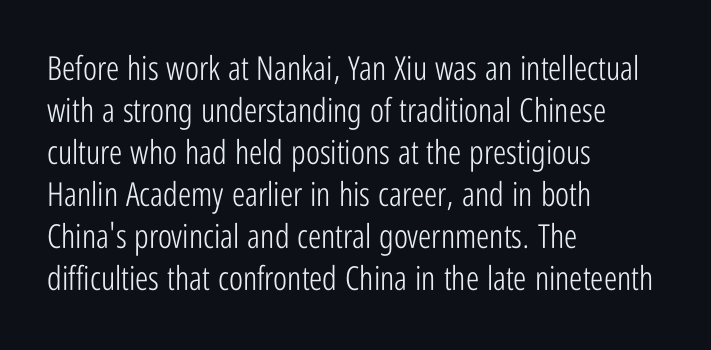
{"serif": "no", "italic": "no", "bold": "no", "weight": "light", "width": "condensed", "stroke_contrast": "low", "x_height": "medium", "monospaced": "no", "underline": "no", "align": "left", "line_spacing": "normal", "line_spacing_ratio": 1.27, "letter_spacing": "normal", "letter_spacing_em": 0.0, "glyph_px": 33}
